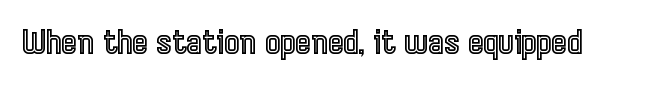
The image shows 33 px condensed type, upright; set normal letter spacing, not underlined; a medium x-height.
